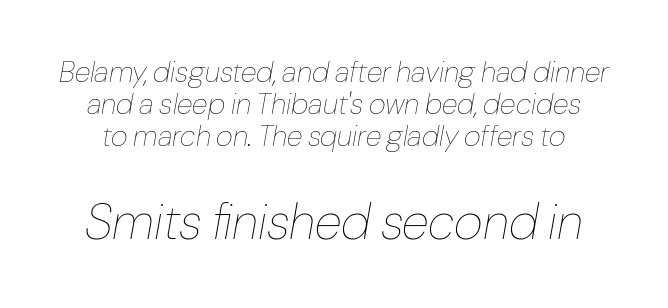
{"italic": "yes", "lean": "right", "slant_degrees": 10, "bold": "no", "weight": "thin", "width": "normal", "stroke_contrast": "low", "x_height": "medium", "monospaced": "no", "underline": "no", "line_spacing": "tight", "line_spacing_ratio": 1.1, "letter_spacing": "normal", "letter_spacing_em": 0.0, "larger_block": "second", "size_ratio": 1.72, "glyph_px": 50}
